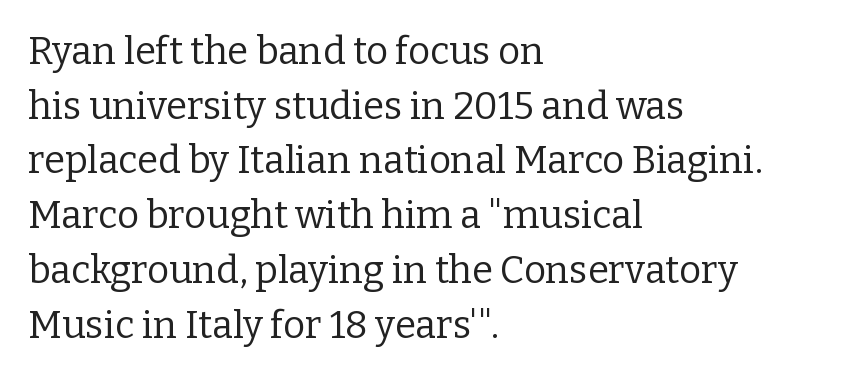
A roman cut, with each character standing at attention. Plain, unruled lines of type. Between one letter and the next there's only the usual sliver of space. Spacing verdict: proportional, widths tailored to each character. Heaviness? Minimal to ordinary, like unemphasized prose.
